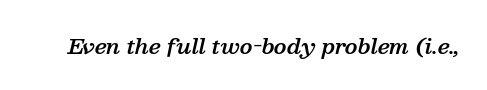
The image shows 21 px text type, italic (leaning right); set normal letter spacing, not underlined.
